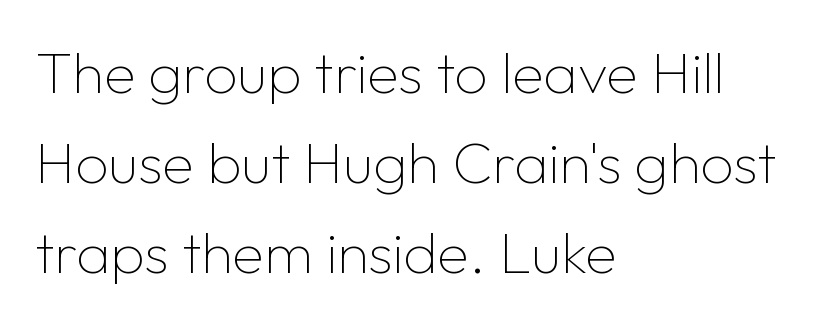
Vertically, the passage feels balanced, rows spaced as you'd expect. If you drew a ruler down the left edge, every line would touch it. The rendering shows plain stroke endings on the letterforms — a sans-serif design. Check under the words: just untouched page. The type sits square on the baseline with zero lean.
